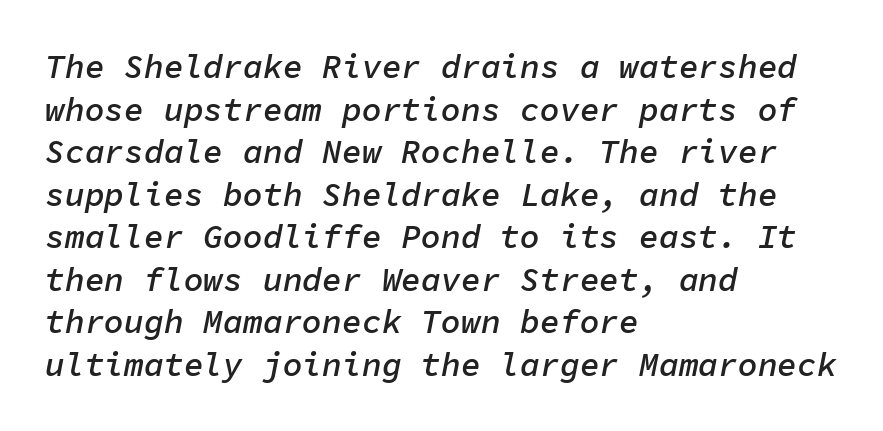
A typesetter would mark this as italic. Firm but not heavy-handed strokes: this text is semibold. Visually the block forms a straight wall on the left and a jagged coastline on the right. One glance says typical: line gaps are just what's usual. This sample has the even, mechanical cadence of fixed-width lettering.
